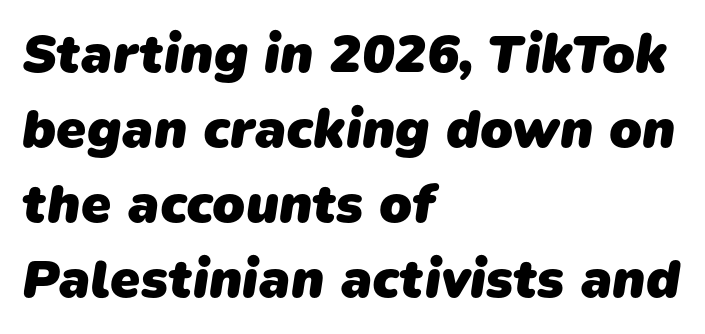
The passage shown is typed in a proportional face where columns would drift. Typographically, this falls in the sans-serif category. The passage shown is emphatically bold. Line spacing here is normal.
